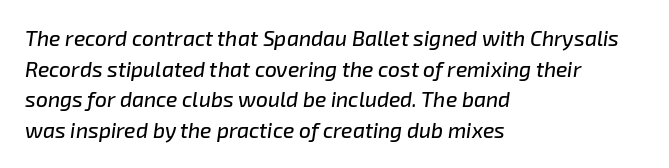
Q: Is the text italic (slanted)? A: Yes, it leans right by about 8 degrees.
Q: Is the text underlined? A: No.
Q: How is the paragraph aligned? A: Left-aligned.
Q: Is the spacing between letters normal or unusually wide? A: Normal.
Q: Is the spacing between lines tight, normal or loose? A: Normal.
